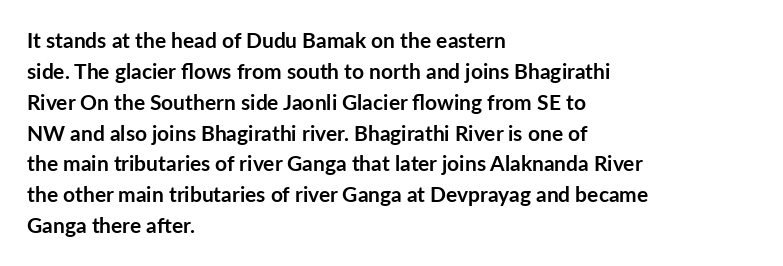
Q: Is the text bold? A: Yes.
Q: Is the text italic (slanted)? A: No, it is upright.
Q: Is the text underlined? A: No.
Q: How is the paragraph aligned? A: Left-aligned.
Q: Is the spacing between letters normal or unusually wide? A: Normal.
Q: Is the spacing between lines tight, normal or loose? A: Normal.
